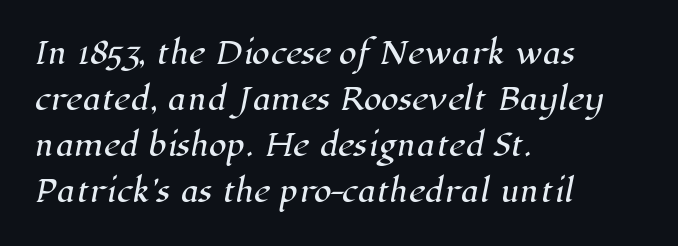
{"serif": "yes", "width": "normal", "stroke_contrast": "high", "x_height": "medium", "monospaced": "no", "underline": "no", "align": "left", "line_spacing": "normal", "line_spacing_ratio": 1.59, "letter_spacing": "normal", "letter_spacing_em": 0.0, "glyph_px": 29}
